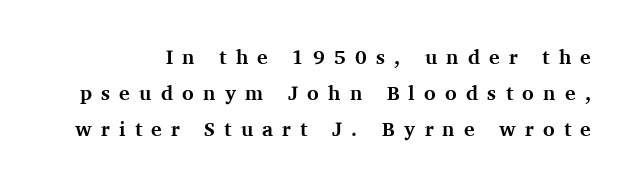
Q: Is the text bold? A: Yes.
Q: Is the text italic (slanted)? A: No, it is upright.
Q: Is the text underlined? A: No.
Q: Is the spacing between letters normal or unusually wide? A: Unusually wide.
